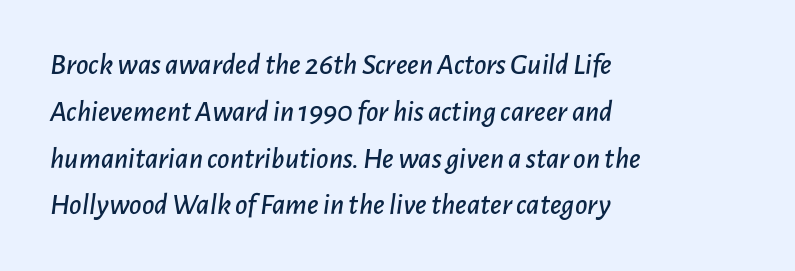
The image shows 30 px text type, italic (leaning right); set left-aligned, normal line spacing (1.56x), normal letter spacing, not underlined; low stroke contrast and a medium x-height.
